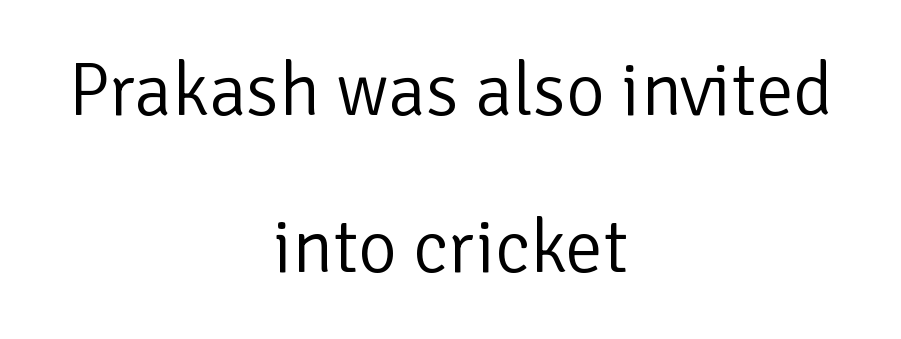
The image shows 75 px light sans-serif type, upright; set centered, loose line spacing (2.1x), normal letter spacing, not underlined; low stroke contrast and a medium x-height.
